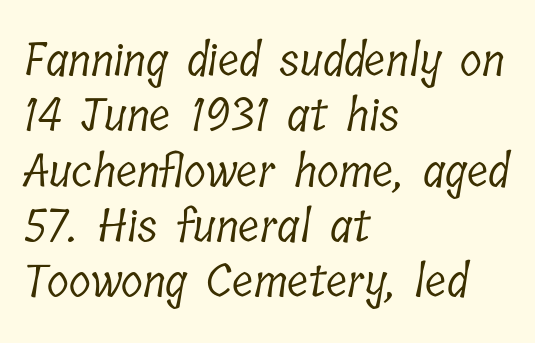
Character widths vary here, with narrow letters taking less room than wide ones. The tracking reads as untouched default to a designer's eye. Descenders are the only things crossing below the line. Alignment: flush left. Summary of weight: not heavy and not bold.
